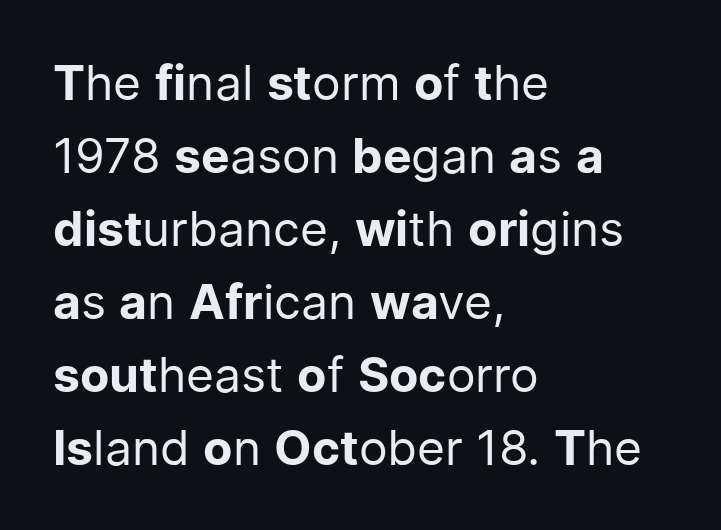
Q: Is the text bold? A: No.
Q: Is the text italic (slanted)? A: No, it is upright.
Q: Is the typeface a serif or a sans-serif typeface? A: Sans-serif.
Q: Is the text underlined? A: No.
Q: How is the paragraph aligned? A: Left-aligned.
Q: Is the spacing between letters normal or unusually wide? A: Normal.
Q: Is the spacing between lines tight, normal or loose? A: Normal.
Q: Width (condensed, normal, or wide)? A: Normal.
Q: Stroke contrast? A: Low.
Q: x-height? A: Medium.
Q: Monospaced? A: No.
